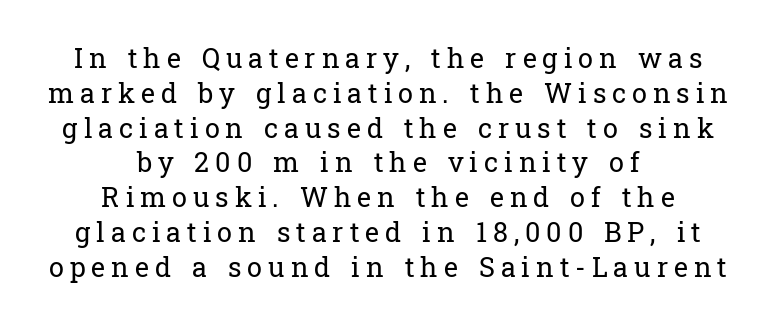
The image shows 27 px text type, upright; set centered, normal line spacing (1.29x), unusually wide letter spacing (+0.22 em), not underlined.
